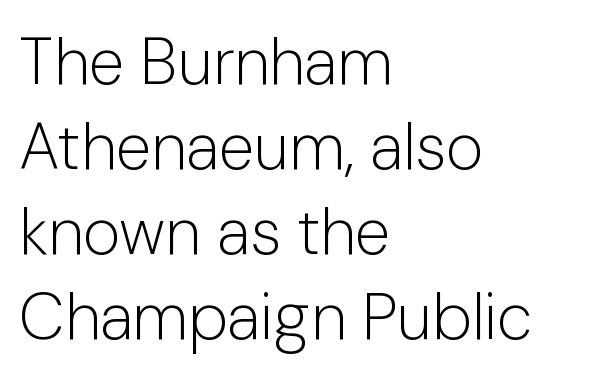
Q: Is the text bold? A: No.
Q: Is the text italic (slanted)? A: No, it is upright.
Q: Is the typeface a serif or a sans-serif typeface? A: Sans-serif.
Q: Is the text underlined? A: No.
Q: How is the paragraph aligned? A: Left-aligned.
Q: Is the spacing between letters normal or unusually wide? A: Normal.
Q: Is the spacing between lines tight, normal or loose? A: Normal.
Q: Width (condensed, normal, or wide)? A: Normal.
Q: Stroke contrast? A: Low.
Q: x-height? A: Medium.
Q: Monospaced? A: No.
